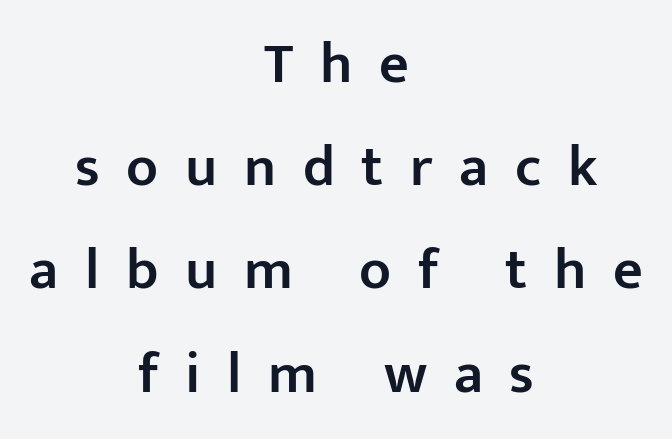
{"serif": "no", "italic": "no", "bold": "semi", "weight": "semibold", "width": "normal", "stroke_contrast": "low", "x_height": "medium", "monospaced": "no", "underline": "no", "align": "center", "line_spacing_ratio": 1.78, "letter_spacing": "wide", "letter_spacing_em": 0.46, "glyph_px": 58}
